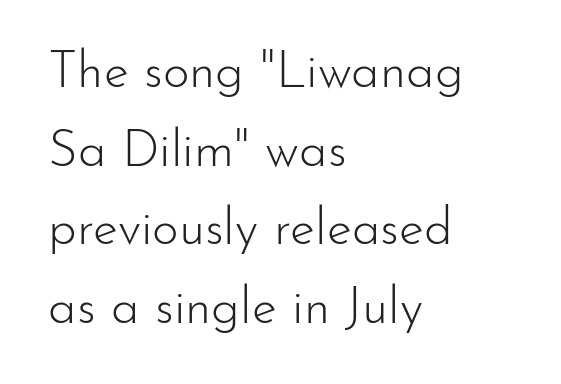
Standard letterfit; no display-style spreading of the glyphs. Has an underline been added? It has not. The designer left line spacing at the default. Typographically, this falls in the sans-serif category. The typography opts for an upright posture over an oblique one.
